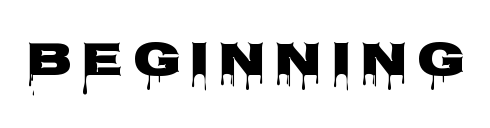
The image shows 49 px wide sans-serif type, upright; set not underlined; low stroke contrast and a large x-height.
